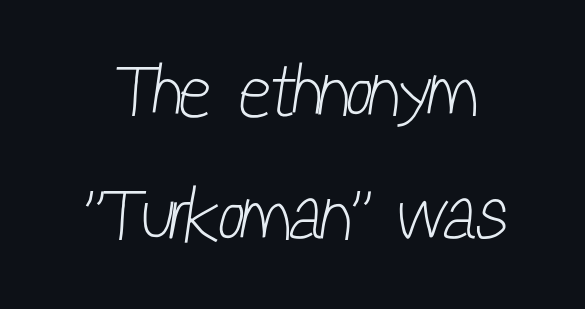
Q: Is the text bold? A: No.
Q: Is the typeface a serif or a sans-serif typeface? A: Sans-serif.
Q: Is the text underlined? A: No.
Q: Is the spacing between letters normal or unusually wide? A: Normal.
Q: Is the spacing between lines tight, normal or loose? A: Normal.
Q: Width (condensed, normal, or wide)? A: Condensed.
Q: Stroke contrast? A: Low.
Q: x-height? A: Medium.
Q: Monospaced? A: No.
